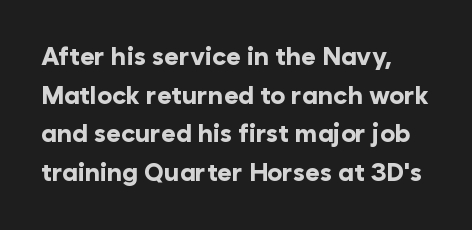
Q: Is the text bold? A: Yes.
Q: Is the text italic (slanted)? A: No, it is upright.
Q: Is the text underlined? A: No.
Q: Is the spacing between letters normal or unusually wide? A: Normal.
Q: Is the spacing between lines tight, normal or loose? A: Normal.
